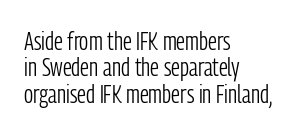
Q: Is the text bold? A: No.
Q: Is the text italic (slanted)? A: No, it is upright.
Q: Is the text underlined? A: No.
Q: How is the paragraph aligned? A: Left-aligned.
Q: Is the spacing between letters normal or unusually wide? A: Normal.
Q: Is the spacing between lines tight, normal or loose? A: Tight.
